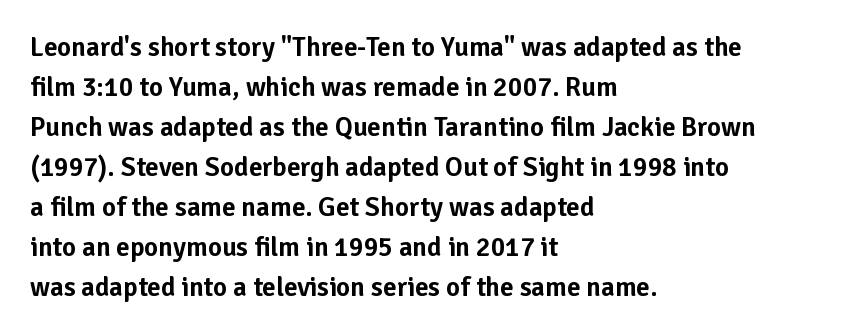
{"italic": "no", "underline": "no", "align": "left", "line_spacing": "normal", "line_spacing_ratio": 1.48, "letter_spacing": "normal", "letter_spacing_em": 0.0, "glyph_px": 27}
